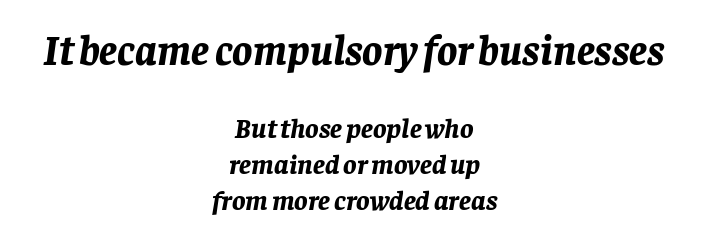
These lines keep a tight, regular rhythm from letter to letter. Anything drawn beneath the words? Only blank space. A full-strength bold gives these letters their thick strokes. Rows of type keep a routine distance in the vertical direction.
